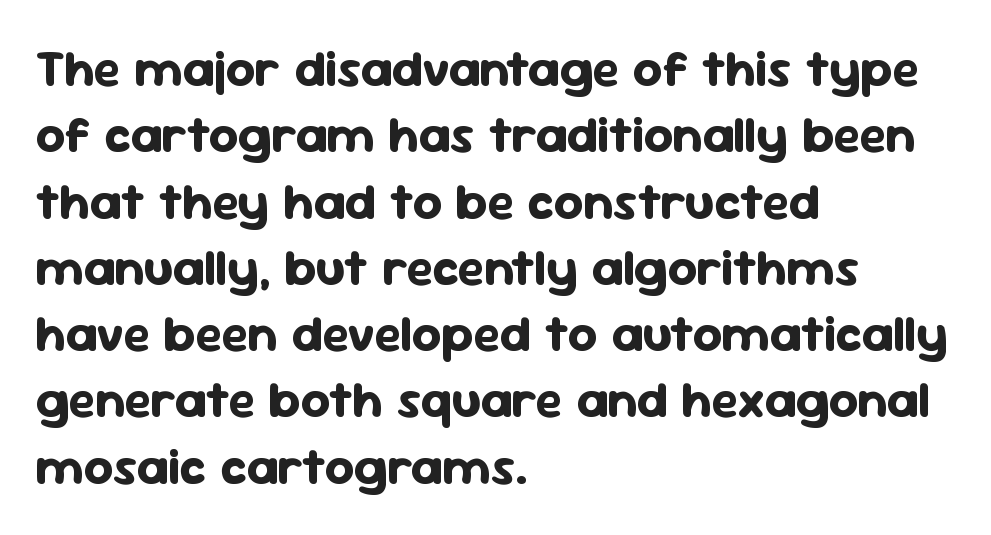
{"serif": "no", "italic": "no", "bold": "yes", "weight": "bold", "width": "normal", "stroke_contrast": "low", "x_height": "medium", "monospaced": "no", "underline": "no", "align": "left", "line_spacing": "normal", "line_spacing_ratio": 1.3, "letter_spacing": "normal", "letter_spacing_em": 0.0, "glyph_px": 51}
